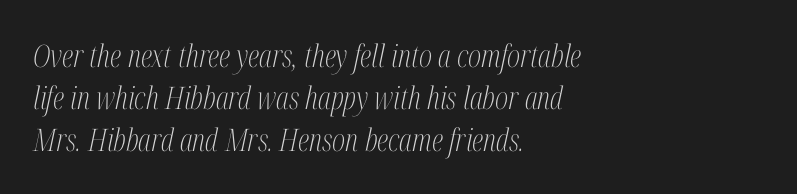
{"serif": "yes", "italic": "yes", "lean": "right", "slant_degrees": 12, "bold": "no", "weight": "light", "width": "condensed", "stroke_contrast": "medium", "x_height": "medium", "monospaced": "no", "underline": "no", "align": "left", "line_spacing": "normal", "line_spacing_ratio": 1.35, "letter_spacing": "normal", "letter_spacing_em": 0.0, "glyph_px": 31}
